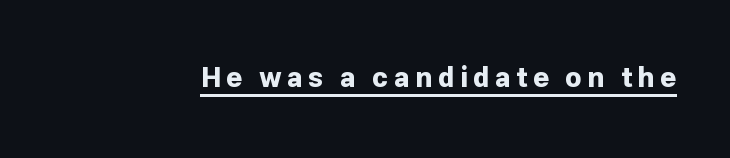
{"serif": "no", "italic": "no", "bold": "yes", "weight": "bold", "width": "normal", "stroke_contrast": "low", "x_height": "medium", "monospaced": "no", "underline": "yes", "glyph_px": 28}
